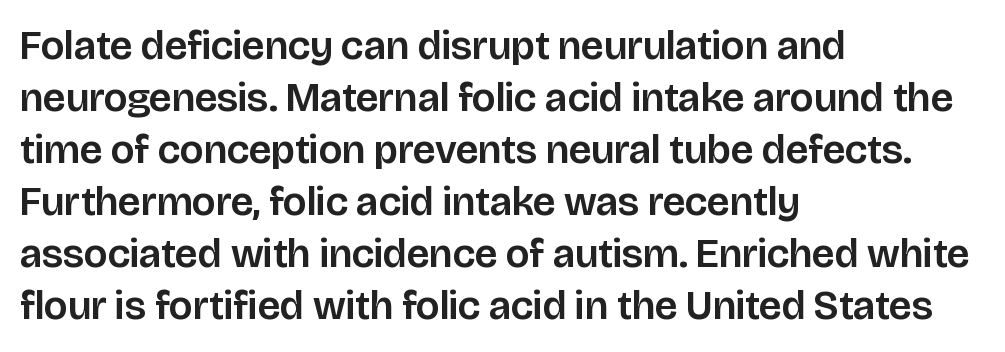
The image shows 41 px sans-serif type, upright; set left-aligned, normal line spacing (1.27x), normal letter spacing, not underlined; low stroke contrast and a large x-height.
